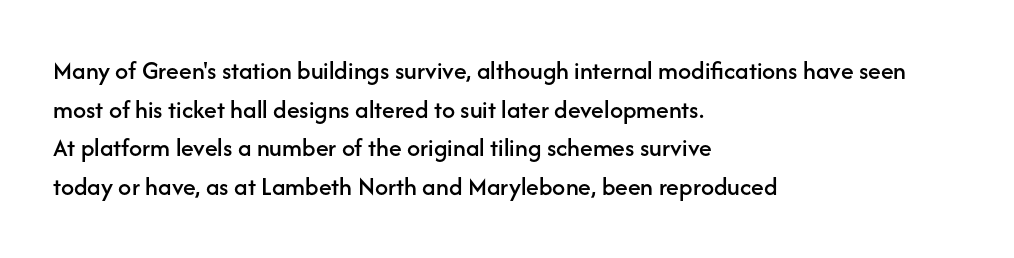
If you measured baseline to baseline, you'd find a middling distance. The line texture is even and compact thanks to regular tracking. Descender tails drop into unmarked territory. Posture: upright roman. Horizontally, the lines are justified to the leading edge only.
